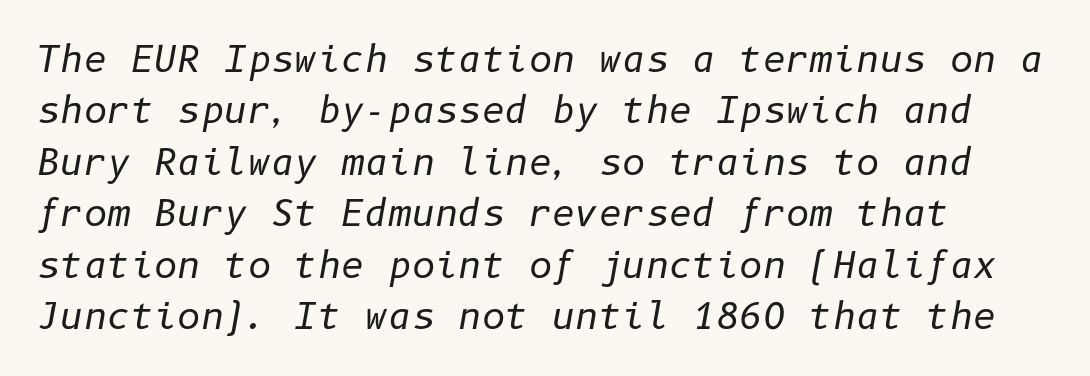
The image shows 36 px regular-weight type, italic (leaning right); set left-aligned, normal line spacing (1.43x), normal letter spacing, not underlined; low stroke contrast and a medium x-height.
